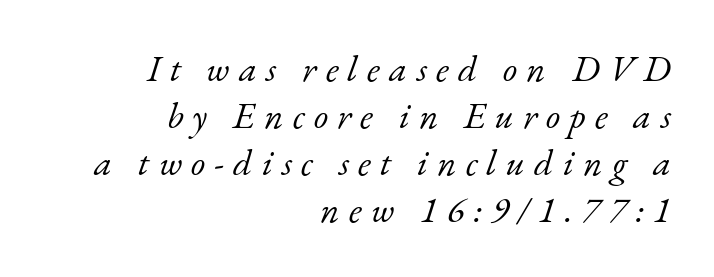
The rendering inserts visible extra space after every character. Note: serifs present on the glyphs. Is the block centered? No — it sits flush against the right margin. Check under the words: just untouched page. The lettering tilts uniformly, giving the passage an italic look. Think standard paragraph weight, or any step lighter than that.
